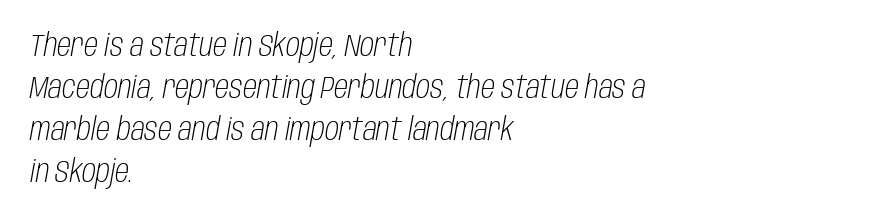
{"italic": "yes", "lean": "right", "slant_degrees": 10, "bold": "no", "weight": "light", "width": "condensed", "stroke_contrast": "low", "x_height": "large", "monospaced": "no", "underline": "no", "align": "left", "line_spacing": "normal", "line_spacing_ratio": 1.31, "letter_spacing": "normal", "letter_spacing_em": 0.0, "glyph_px": 32}
